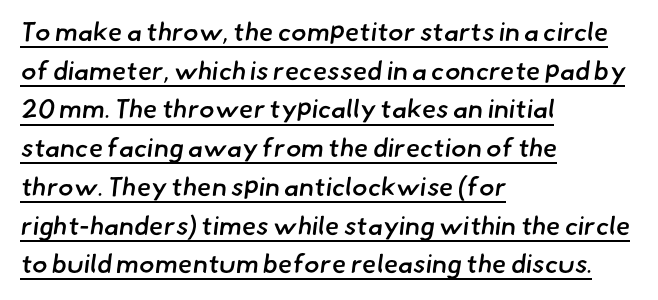
{"bold": "semi", "underline": "yes", "align": "left", "line_spacing": "normal", "line_spacing_ratio": 1.49, "letter_spacing": "normal", "letter_spacing_em": 0.0, "glyph_px": 26}
